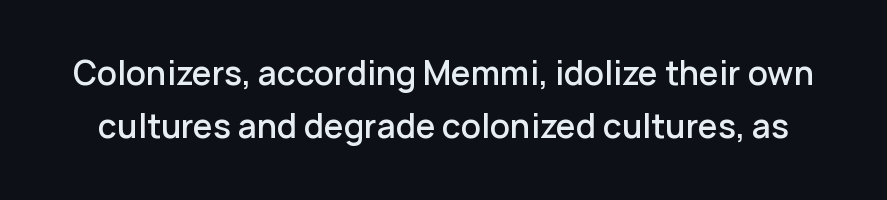
Q: Is the text bold? A: Semi-bold.
Q: Is the text italic (slanted)? A: No, it is upright.
Q: Is the typeface a serif or a sans-serif typeface? A: Sans-serif.
Q: Is the text underlined? A: No.
Q: Is the spacing between letters normal or unusually wide? A: Normal.
Q: Is the spacing between lines tight, normal or loose? A: Normal.
Q: Width (condensed, normal, or wide)? A: Normal.
Q: Stroke contrast? A: Low.
Q: x-height? A: Medium.
Q: Monospaced? A: No.
